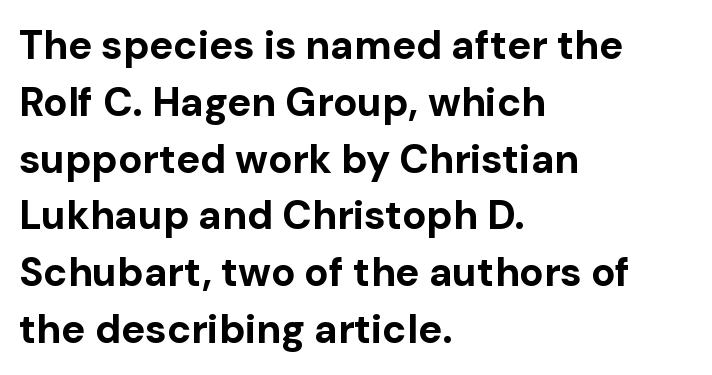
{"serif": "no", "italic": "no", "bold": "yes", "weight": "bold", "width": "normal", "stroke_contrast": "low", "x_height": "medium", "monospaced": "no", "underline": "no", "align": "left", "line_spacing": "normal", "line_spacing_ratio": 1.42, "letter_spacing": "normal", "letter_spacing_em": 0.0, "glyph_px": 40}
